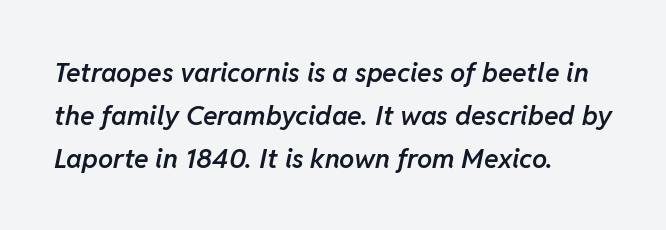
{"italic": "yes", "lean": "right", "slant_degrees": 11, "bold": "semi", "underline": "no", "align": "left", "line_spacing": "normal", "line_spacing_ratio": 1.59, "letter_spacing": "normal", "letter_spacing_em": 0.0, "glyph_px": 27}
